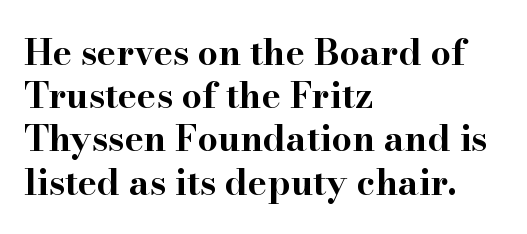
It's the straight-up-and-down kind of type. Line starts are locked; line ends wander. These lines are rendered in a variable-pitch font. The letterforms sit shoulder to shoulder at normal distance. Typographic density is high because the face is bold. Underlining? Definitely not there.
